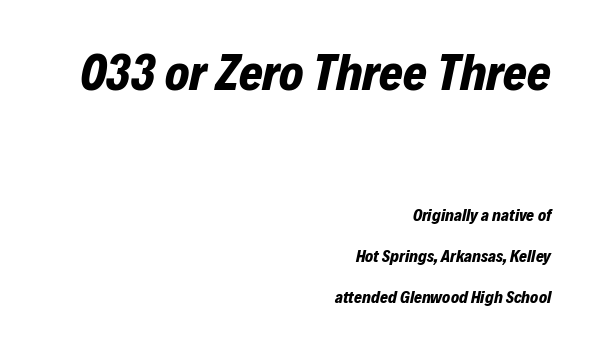
{"italic": "yes", "lean": "right", "slant_degrees": 12, "bold": "yes", "weight": "bold", "width": "normal", "stroke_contrast": "low", "x_height": "medium", "monospaced": "no", "underline": "no", "align": "right", "line_spacing": "loose", "line_spacing_ratio": 2.43, "letter_spacing": "normal", "letter_spacing_em": 0.0, "larger_block": "first", "size_ratio": 3.0, "glyph_px": 51}
